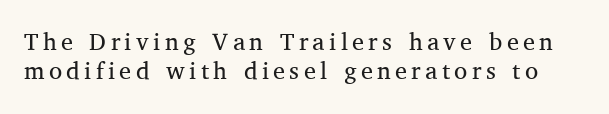
{"italic": "no", "bold": "no", "underline": "no", "line_spacing_ratio": 1.21, "glyph_px": 24}
